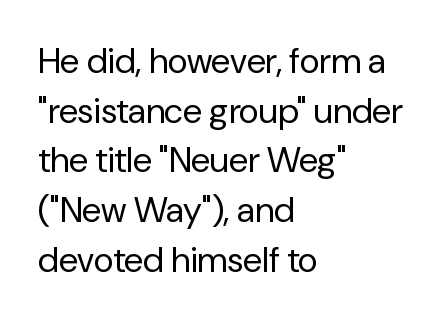
{"serif": "no", "italic": "no", "bold": "no", "weight": "regular", "width": "normal", "stroke_contrast": "low", "x_height": "medium", "monospaced": "no", "underline": "no", "align": "left", "line_spacing": "normal", "line_spacing_ratio": 1.42, "letter_spacing": "normal", "letter_spacing_em": 0.0, "glyph_px": 35}
